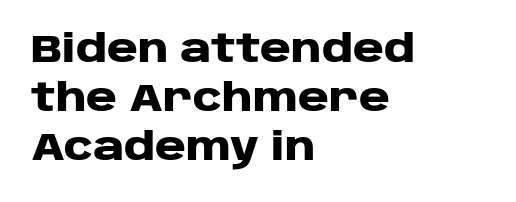
Q: Is the text bold? A: Yes.
Q: Is the text italic (slanted)? A: No, it is upright.
Q: Is the typeface a serif or a sans-serif typeface? A: Sans-serif.
Q: Is the text underlined? A: No.
Q: How is the paragraph aligned? A: Left-aligned.
Q: Is the spacing between letters normal or unusually wide? A: Normal.
Q: Is the spacing between lines tight, normal or loose? A: Normal.
Q: Width (condensed, normal, or wide)? A: Wide.
Q: Stroke contrast? A: Low.
Q: x-height? A: Large.
Q: Monospaced? A: No.
